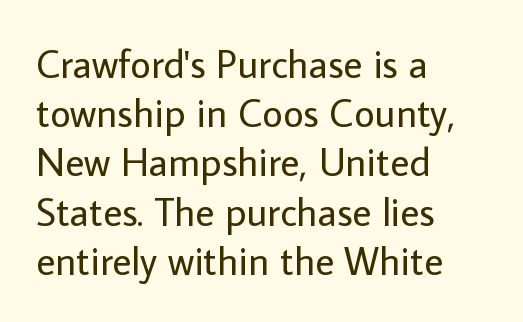
The image shows 40 px regular-weight sans-serif type, upright; set left-aligned, line spacing 1.23x, normal letter spacing, not underlined; low stroke contrast and a medium x-height.
